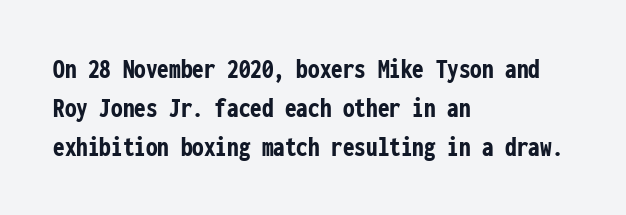
The image shows 29 px semibold, condensed sans-serif type, upright, monospaced; set left-aligned, normal line spacing (1.34x), normal letter spacing, not underlined; low stroke contrast and a medium x-height.
